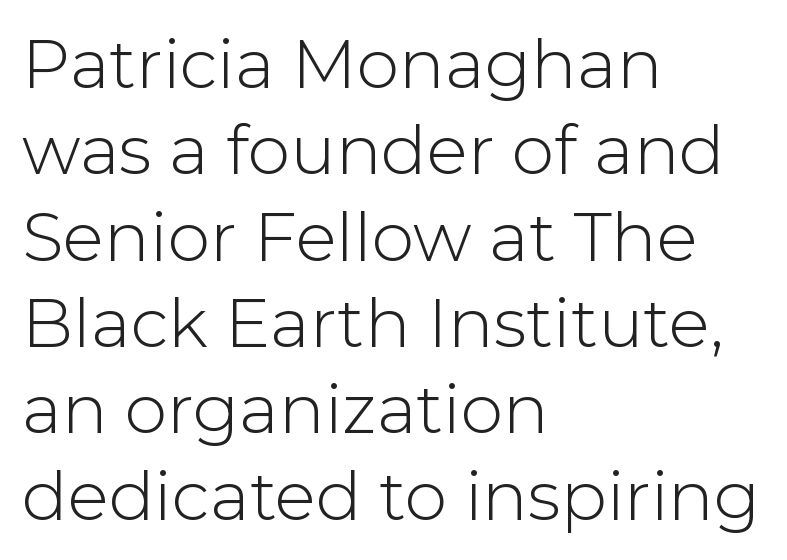
The image shows 68 px light sans-serif type, upright; set left-aligned, normal line spacing (1.27x), normal letter spacing, not underlined; low stroke contrast and a medium x-height.
